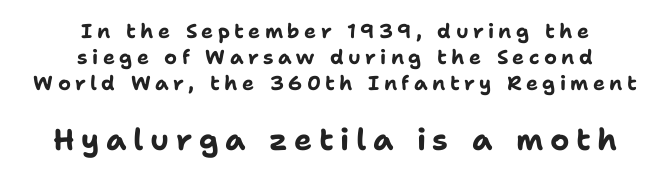
The image shows 30 px bold sans-serif type, upright; set centered, normal line spacing (1.3x), unusually wide letter spacing (+0.22 em), not underlined; the second (bottom) block is 1.5x larger; low stroke contrast and a medium x-height.
